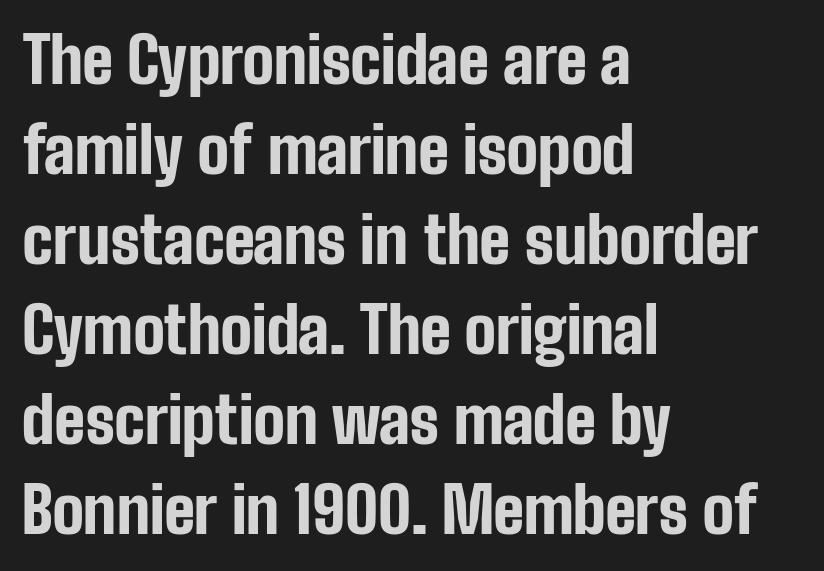
Proportional: the letters do not fall into vertical columns. The letters stand upright; this is a roman face. Observe the ordinary spacing: letters are neighbours, not strangers. Typographically, this falls in the sans-serif category. Honestly, there is no underline to notice here at all.
